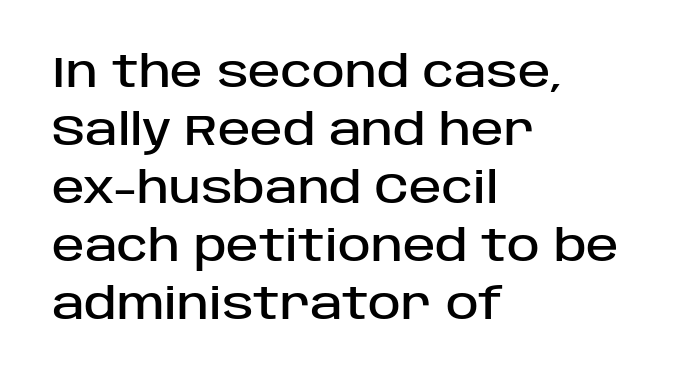
The image shows 44 px sans-serif type, upright; set left-aligned, normal line spacing (1.32x), normal letter spacing, not underlined; low stroke contrast and a large x-height.
